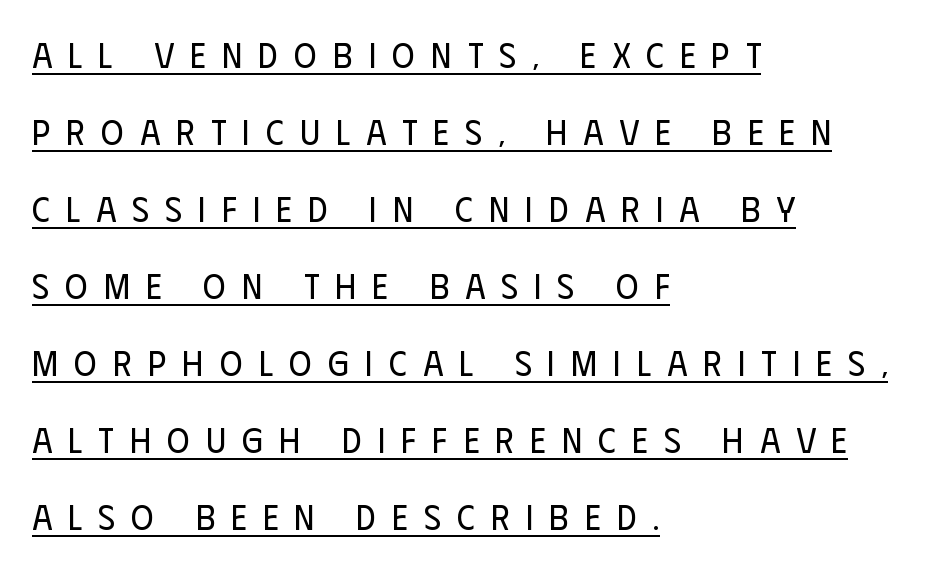
{"serif": "no", "italic": "no", "bold": "no", "weight": "regular", "width": "condensed", "stroke_contrast": "low", "x_height": "large", "monospaced": "no", "underline": "yes", "align": "left", "line_spacing": "loose", "line_spacing_ratio": 2.2, "letter_spacing": "wide", "letter_spacing_em": 0.46, "glyph_px": 35}
